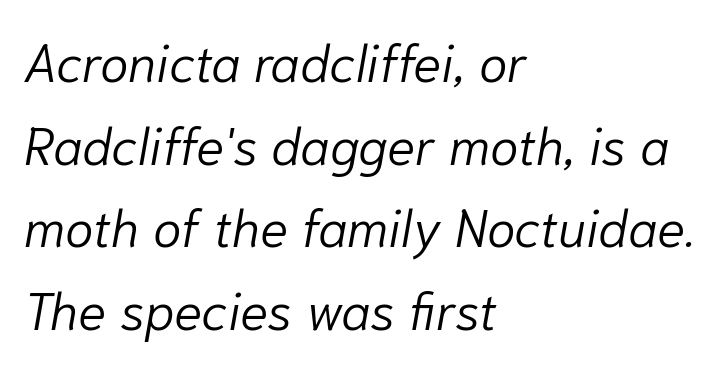
Q: Is the text bold? A: No.
Q: Is the text italic (slanted)? A: Yes, it leans right by about 10 degrees.
Q: Is the text underlined? A: No.
Q: How is the paragraph aligned? A: Left-aligned.
Q: Is the spacing between letters normal or unusually wide? A: Normal.
Q: Is the spacing between lines tight, normal or loose? A: Normal.
Q: Width (condensed, normal, or wide)? A: Normal.
Q: Stroke contrast? A: Low.
Q: x-height? A: Medium.
Q: Monospaced? A: No.
